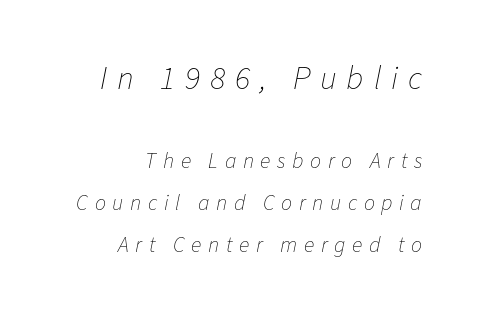
Q: Is the text bold? A: No.
Q: Is the text italic (slanted)? A: Yes, it leans right by about 11 degrees.
Q: Is the text underlined? A: No.
Q: How is the paragraph aligned? A: Right-aligned.
Q: Is the spacing between letters normal or unusually wide? A: Unusually wide.
Q: Is the spacing between lines tight, normal or loose? A: Loose.
Q: Which block of text is set in a larger size, the first (top) or the second (bottom)? A: The first (top) one.
Q: Width (condensed, normal, or wide)? A: Normal.
Q: Stroke contrast? A: Low.
Q: x-height? A: Medium.
Q: Monospaced? A: No.
